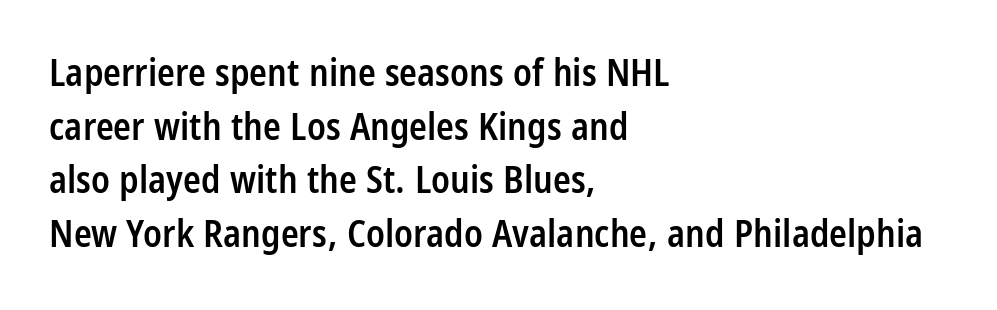
{"serif": "no", "italic": "no", "bold": "semi", "weight": "semibold", "width": "condensed", "stroke_contrast": "low", "x_height": "large", "monospaced": "no", "underline": "no", "align": "left", "line_spacing": "normal", "line_spacing_ratio": 1.45, "letter_spacing": "normal", "letter_spacing_em": 0.0, "glyph_px": 37}
